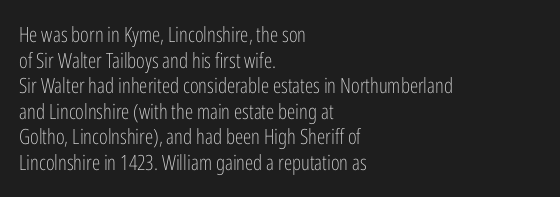
The image shows 21 px text type, upright; set left-aligned, line spacing 1.22x, normal letter spacing, not underlined.
